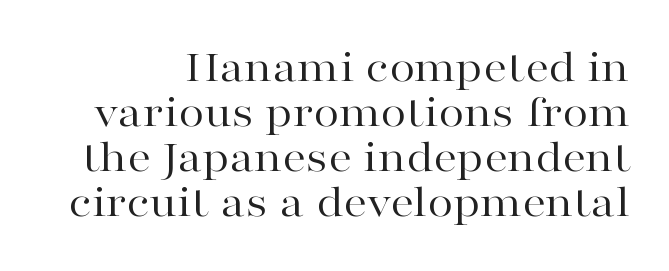
Whoever set this chose condensed vertical rhythm over breathing room. Type style note: has serifs. Does extra space separate the letters? No, they use regular spacing. No heavy texture on the line: the type isn't bold. Note the varied advance widths — an 'i' is clearly narrower than an 'm'.
